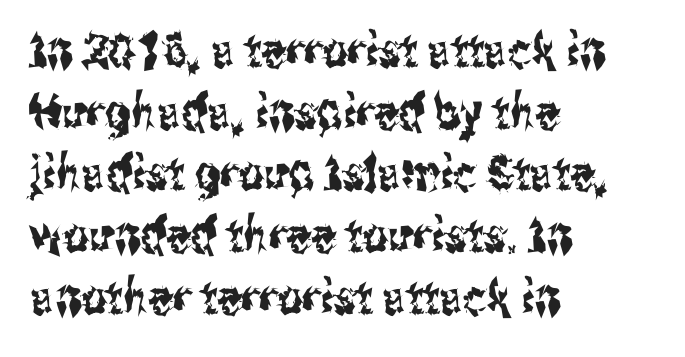
This block has exactly the height ordinary leading produces. Type style note: lacks serifs. Each letter keeps its own natural width here, so spacing adapts to shape. Type without underlining. Casual observation: everything's shoved over to the left.
